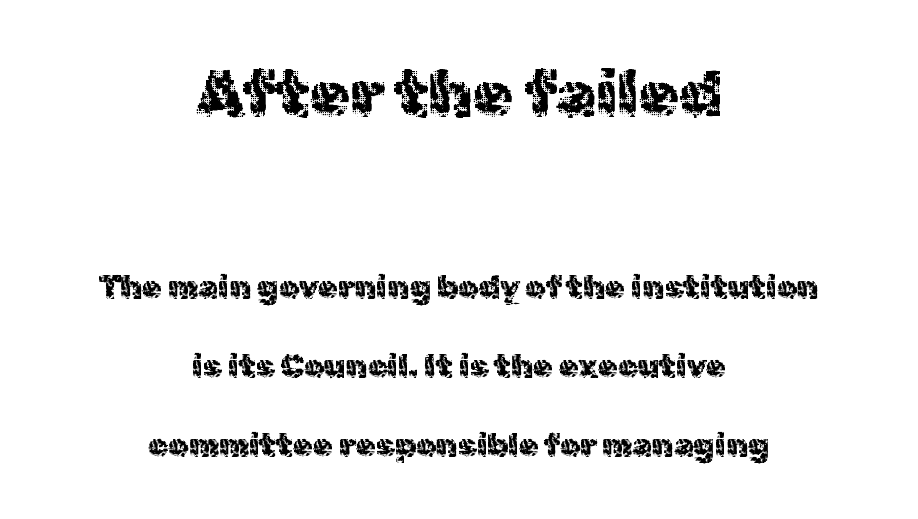
The image shows 65 px regular-weight sans-serif type, upright; set centered, loose line spacing (2.47x), normal letter spacing, not underlined; the first (top) block is 2.03x larger; a medium x-height.
